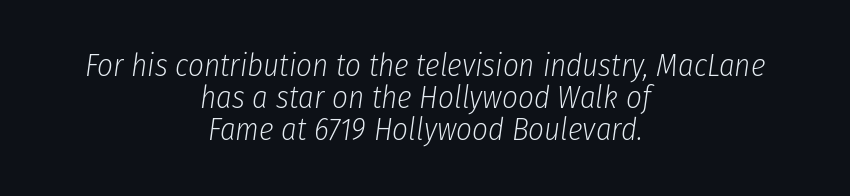
{"italic": "yes", "lean": "right", "slant_degrees": 8, "bold": "no", "weight": "light", "width": "condensed", "stroke_contrast": "low", "x_height": "medium", "monospaced": "no", "underline": "no", "align": "center", "line_spacing": "tight", "line_spacing_ratio": 1.03, "letter_spacing": "normal", "letter_spacing_em": 0.0, "glyph_px": 31}
